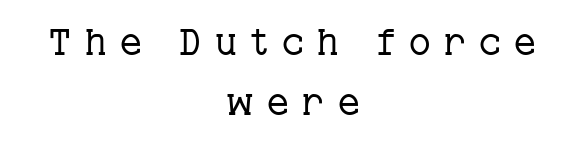
This block has exactly the height ordinary leading produces. Compared with typical body copy, the letter spacing here is much looser. Looks like regular typesetting: each glyph gets only the width it needs. Yep, those are serifs on the letters. Every row of glyphs is offset so its center matches the block's center.
